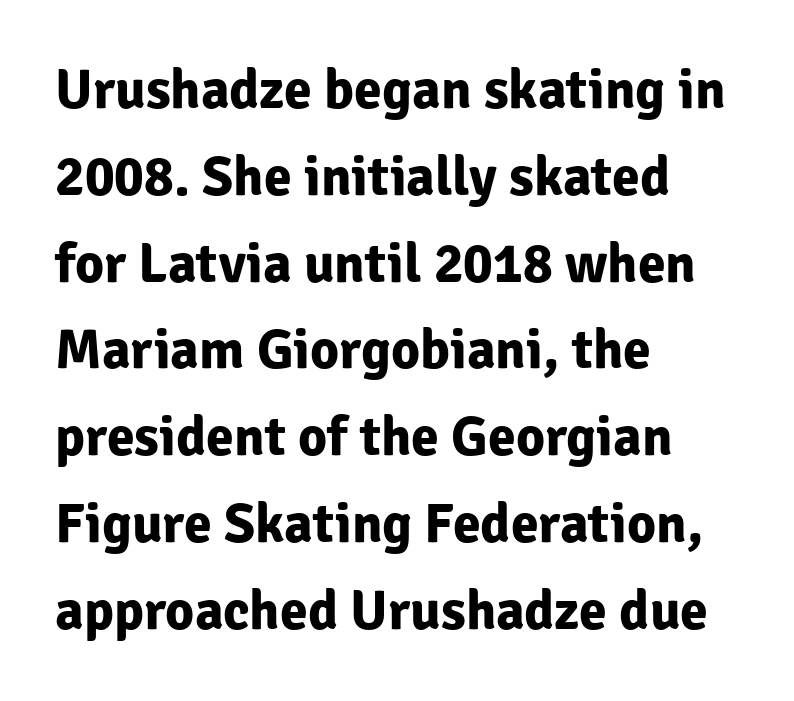
Every letter is thick-stroked: bold, no question. This is the regular roman posture of the typeface. No extra tracking has been applied to these lines. What's the leading like? Ordinary, nothing unusual. Character widths vary here, with narrow letters taking less room than wide ones. The setting favours the left margin, as ordinary paragraphs usually do.
